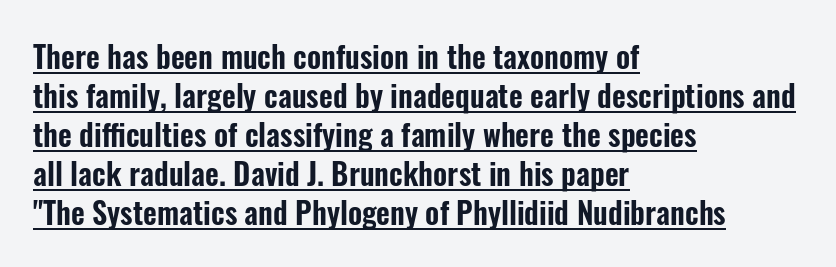
The image shows 30 px condensed sans-serif type, upright; set left-aligned, normal line spacing (1.3x), normal letter spacing, underlined; low stroke contrast and a medium x-height.
